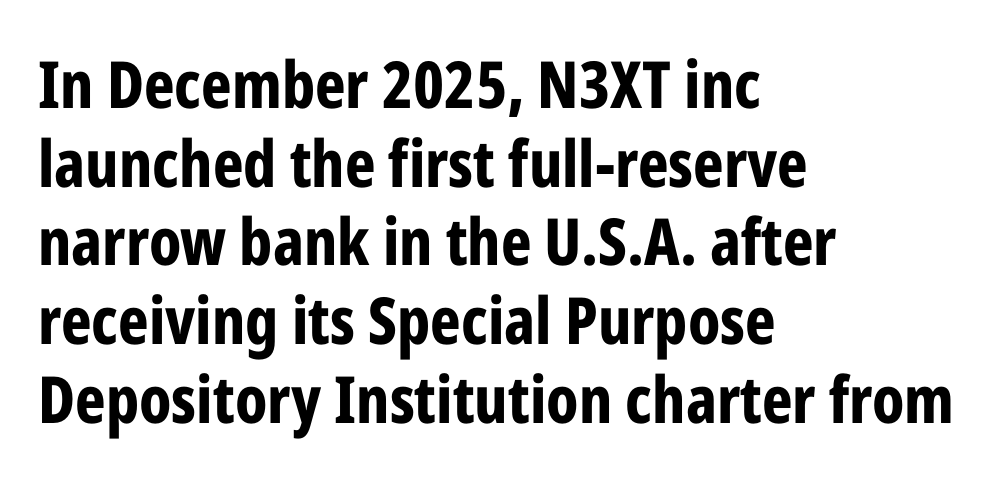
{"serif": "no", "italic": "no", "bold": "yes", "weight": "bold", "width": "condensed", "stroke_contrast": "low", "x_height": "medium", "monospaced": "no", "underline": "no", "align": "left", "line_spacing_ratio": 1.21, "letter_spacing": "normal", "letter_spacing_em": 0.0, "glyph_px": 65}
